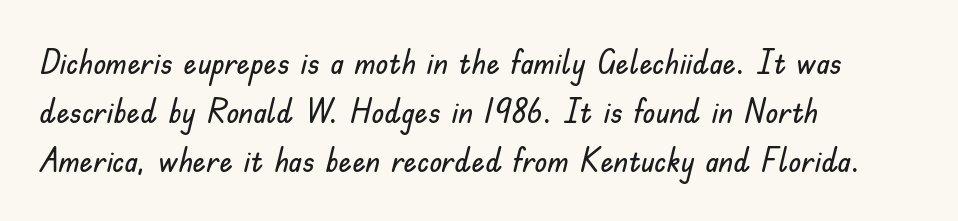
Q: Is the text italic (slanted)? A: Yes.
Q: Is the typeface a serif or a sans-serif typeface? A: Sans-serif.
Q: Is the text underlined? A: No.
Q: How is the paragraph aligned? A: Left-aligned.
Q: Is the spacing between letters normal or unusually wide? A: Normal.
Q: Is the spacing between lines tight, normal or loose? A: Normal.
Q: Width (condensed, normal, or wide)? A: Normal.
Q: Stroke contrast? A: Low.
Q: x-height? A: Small.
Q: Monospaced? A: No.
